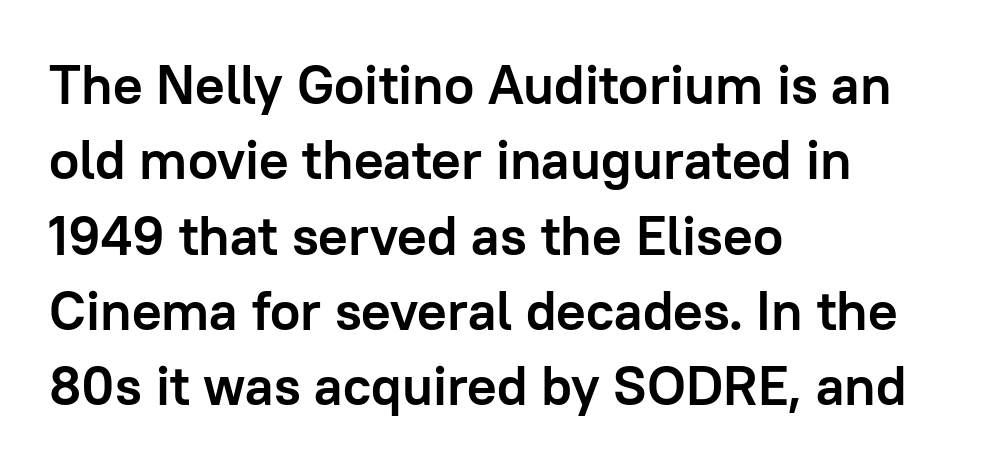
{"serif": "no", "italic": "no", "bold": "yes", "weight": "semibold", "width": "normal", "stroke_contrast": "low", "x_height": "medium", "monospaced": "no", "underline": "no", "align": "left", "line_spacing": "normal", "line_spacing_ratio": 1.37, "letter_spacing": "normal", "letter_spacing_em": 0.0, "glyph_px": 55}
